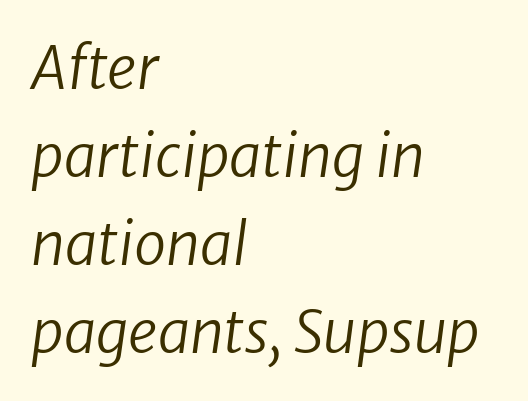
The string is rendered with underlining switched off. The passage shown is typed in a proportional face where columns would drift. Are there feet on the stems? There aren't — it's a sans. Is there much room between lines? A standard amount, neither cramped nor airy. The rendering keeps characters at their native spacing. The rendering anchors every line to the left-hand side.
